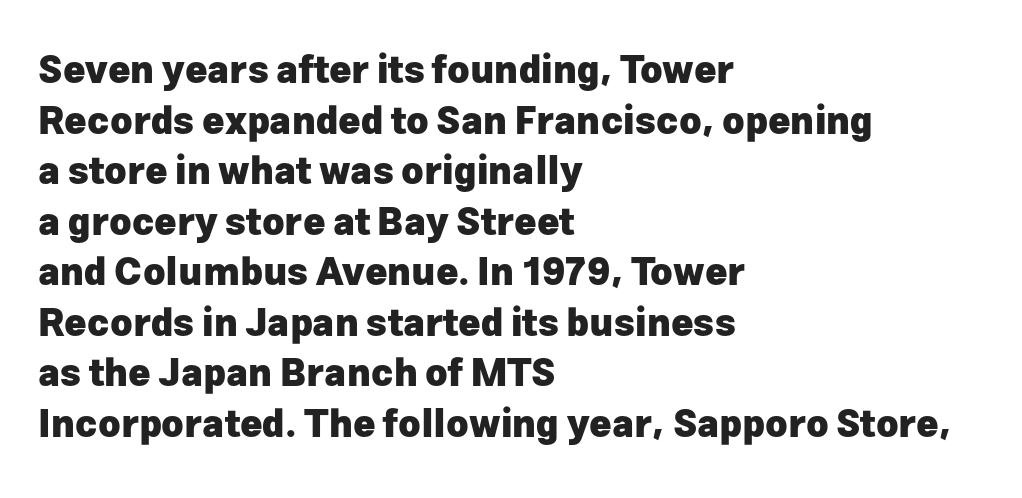
{"serif": "no", "italic": "no", "bold": "yes", "weight": "heavy", "width": "normal", "stroke_contrast": "low", "x_height": "medium", "monospaced": "no", "underline": "no", "align": "left", "line_spacing": "normal", "line_spacing_ratio": 1.33, "letter_spacing": "normal", "letter_spacing_em": 0.0, "glyph_px": 38}
